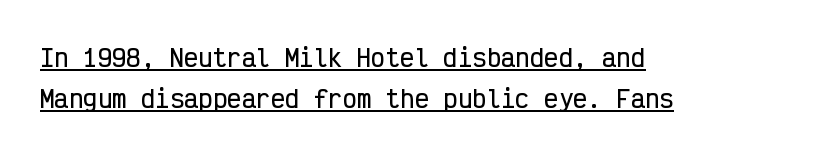
Notice how descenders clear the ascenders below comfortably — that's standard leading. It's the straight-up-and-down kind of type. The lines are quadded left. Nothing unusual about the tracking: characters are spaced as the font intends. The sample's only ornament is a line tracing under the words.
